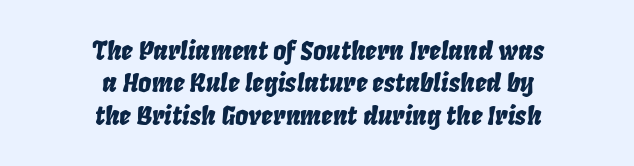
{"italic": "yes", "lean": "right", "slant_degrees": 8, "underline": "no", "align": "center", "line_spacing": "normal", "line_spacing_ratio": 1.25, "letter_spacing": "normal", "letter_spacing_em": 0.0, "glyph_px": 26}
